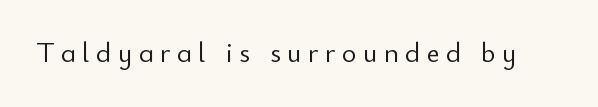
The image shows 28 px light sans-serif type, upright; set unusually wide letter spacing (+0.23 em), not underlined; low stroke contrast and a small x-height.
